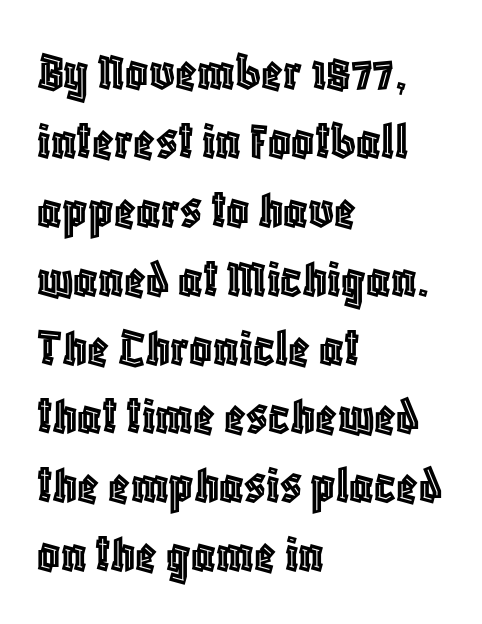
The image shows 56 px condensed type, upright; set left-aligned, line spacing 1.23x, normal letter spacing, not underlined; a large x-height.
